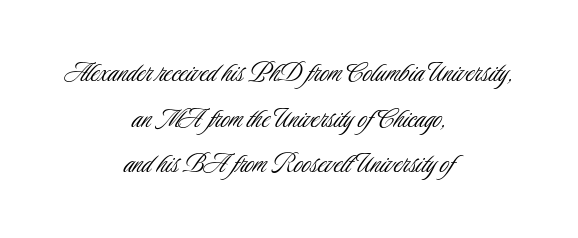
{"serif": "no", "bold": "no", "weight": "light", "width": "condensed", "stroke_contrast": "low", "x_height": "small", "monospaced": "no", "underline": "no", "align": "center", "line_spacing": "normal", "line_spacing_ratio": 1.47, "letter_spacing": "normal", "letter_spacing_em": 0.0, "glyph_px": 31}
